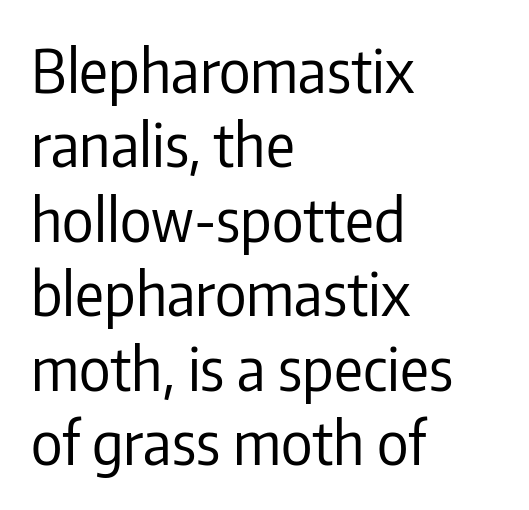
The image shows 60 px regular-weight, condensed sans-serif type, upright; set left-aligned, line spacing 1.24x, normal letter spacing, not underlined; low stroke contrast and a medium x-height.
